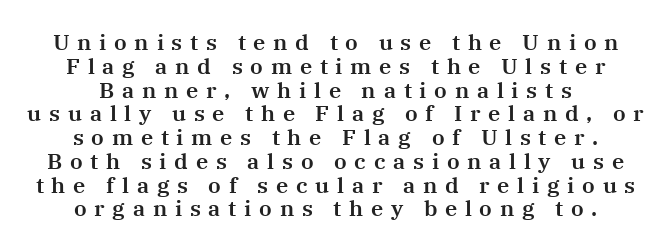
The rendering positions every line midway between the sides. Very little white space separates one row of letters from the next. Honestly, there is no underline to notice here at all. It's the straight-up-and-down kind of type.
